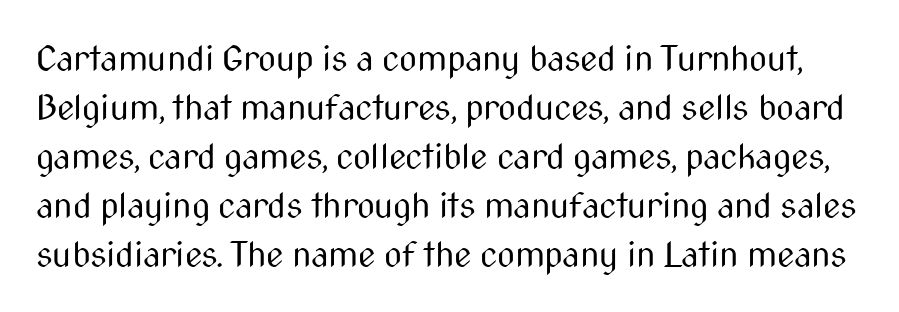
{"serif": "no", "italic": "no", "bold": "no", "weight": "regular", "width": "condensed", "stroke_contrast": "medium", "x_height": "medium", "monospaced": "no", "underline": "no", "line_spacing": "normal", "line_spacing_ratio": 1.4, "letter_spacing": "normal", "letter_spacing_em": 0.0, "glyph_px": 35}
